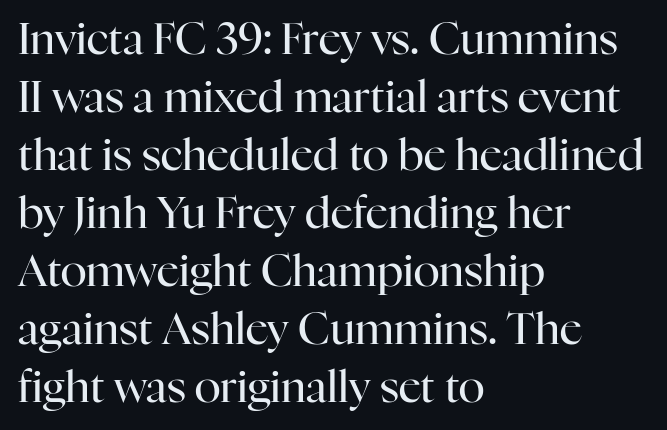
Line starts are locked; line ends wander. The vertical gap from one line to the next is medium. A typesetter would label this face a serif. Check the space under the baseline: it is left empty. Stem width sits at or under what a default text font uses. The face used here is proportionally spaced, like ordinary book or web type.
